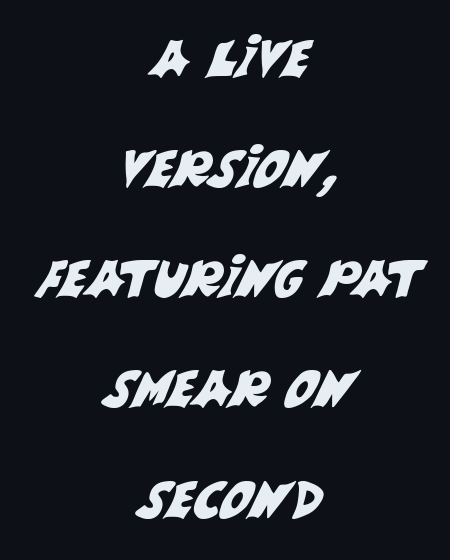
{"serif": "no", "width": "normal", "stroke_contrast": "medium", "x_height": "large", "monospaced": "no", "underline": "no", "align": "center", "line_spacing": "loose", "line_spacing_ratio": 2.16, "letter_spacing": "normal", "letter_spacing_em": 0.0, "glyph_px": 51}
